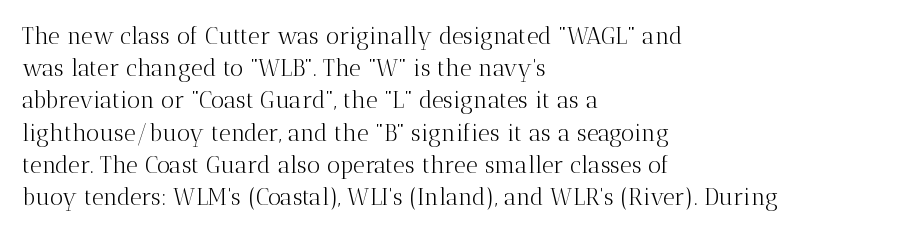
Regarding leading, the lines here are spaced in the standard way. The setting favours the left margin, as ordinary paragraphs usually do. The typeface has the unassuming heft of standard copy or less. The tracking reads as untouched default to a designer's eye. Type without underlining. Vertical strokes here are truly vertical.
